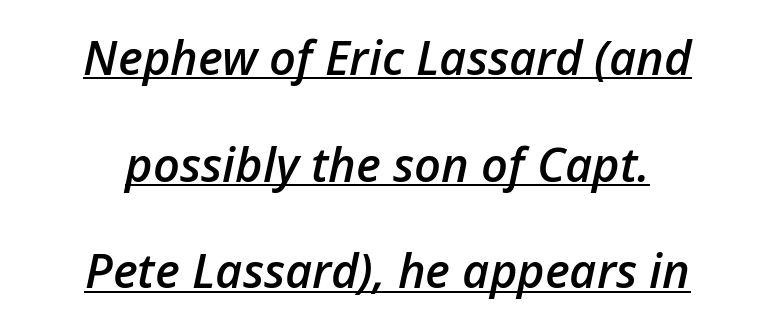
The words here are underlined. What's the leading like? Stretched, with rows far apart. The lines are quadded center. Here the designer chose a conventional face with non-uniform glyph widths. Tracking here is standard; glyphs follow each other at the usual distance. Does the lettering tilt? It does — this is italic.
